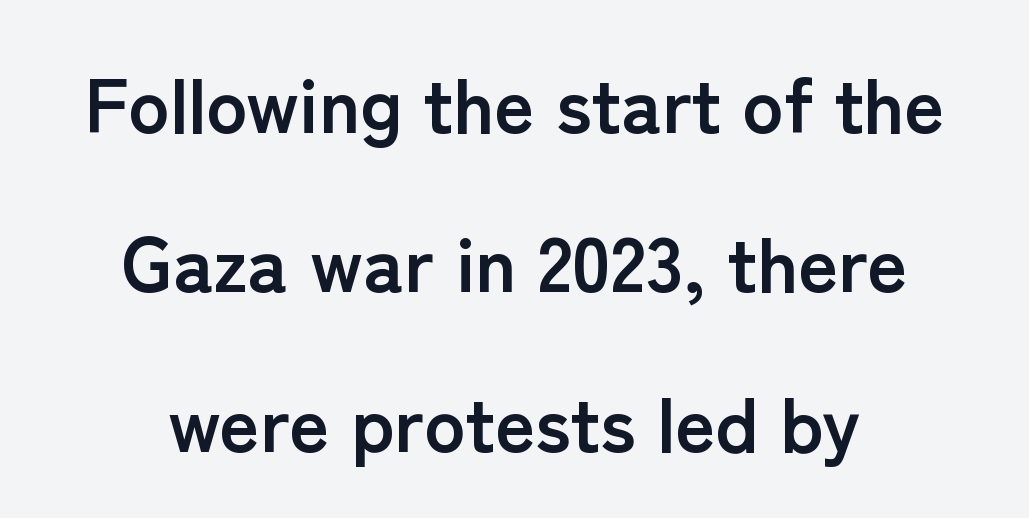
Unlike italic type, these characters show no tilt at all. In terms of letterspacing, this is plain default setting. A typesetter would call this proportional, since set widths differ per character. The characters display no serif detailing; their extremities are plain. In terms of leading, this rendering errs on the spacious side. Typographic density is high because the face is bold.
